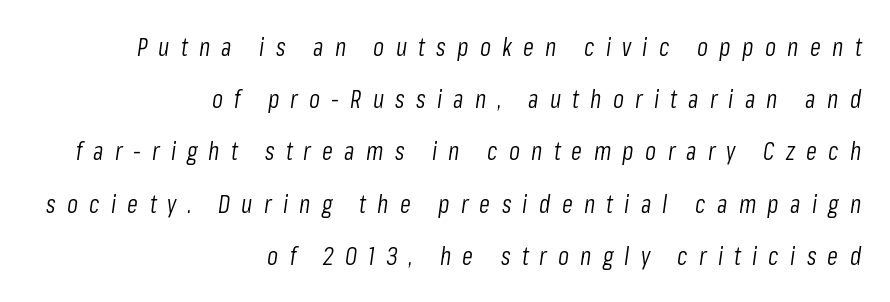
Descenders hang freely into open space. Bold? No — there's no thickening of the strokes. How would I describe the line gaps? Wide and relaxed. Look at the tracking — it's clearly loosened, letters drifting apart. Compared with ordinary roman type, these characters are visibly tilted.
